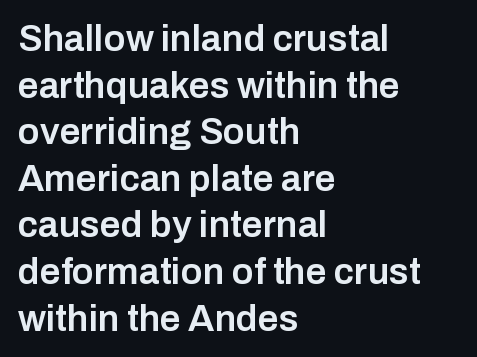
Q: Is the text bold? A: Semi-bold.
Q: Is the text italic (slanted)? A: No, it is upright.
Q: Is the typeface a serif or a sans-serif typeface? A: Sans-serif.
Q: Is the text underlined? A: No.
Q: How is the paragraph aligned? A: Left-aligned.
Q: Is the spacing between letters normal or unusually wide? A: Normal.
Q: Is the spacing between lines tight, normal or loose? A: Normal.
Q: Width (condensed, normal, or wide)? A: Normal.
Q: Stroke contrast? A: Low.
Q: x-height? A: Medium.
Q: Monospaced? A: No.
